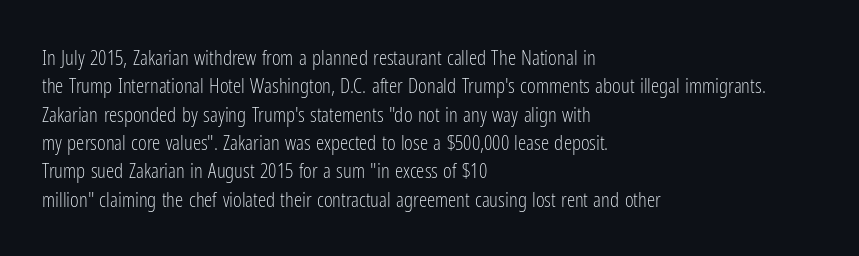
Evenly set lines give the paragraph a standard silhouette. Students, note that the glyphs here touch the page at normal intervals. In terms of posture, this sample is upright. Typeset ragged right — the left edge is the straight one.
